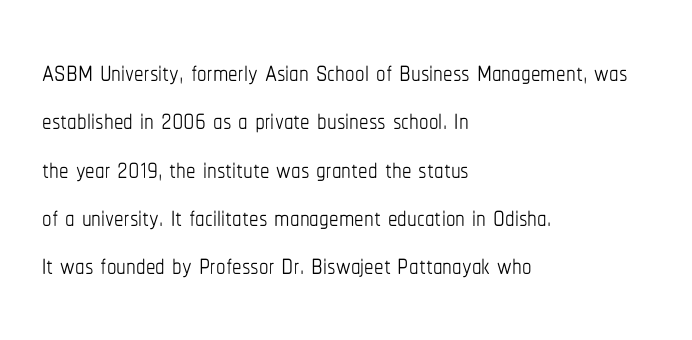
The image shows 38 px thin, condensed type, upright; set left-aligned, normal line spacing (1.27x), normal letter spacing, not underlined; low stroke contrast and a medium x-height.
